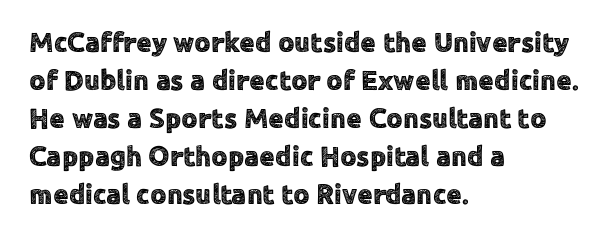
Q: Is the text italic (slanted)? A: No, it is upright.
Q: Is the typeface a serif or a sans-serif typeface? A: Sans-serif.
Q: Is the text underlined? A: No.
Q: How is the paragraph aligned? A: Left-aligned.
Q: Is the spacing between letters normal or unusually wide? A: Normal.
Q: Is the spacing between lines tight, normal or loose? A: Normal.
Q: Width (condensed, normal, or wide)? A: Normal.
Q: x-height? A: Medium.
Q: Monospaced? A: No.
